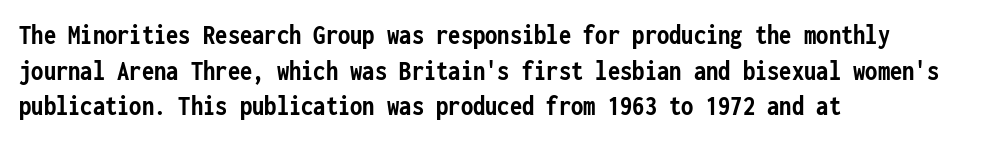
The letters stand straight up with perfectly vertical stems. The string is rendered with underlining switched off. The rendering uses typewriter-style spacing with identical character cells. In terms of leading, this rendering sits right in the middle. A student would call this left alignment; a typographer would say flush left, rag right.
